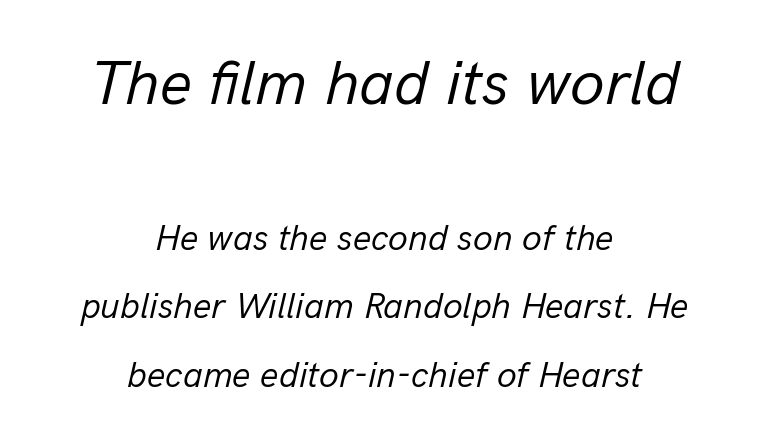
Note the varied advance widths — an 'i' is clearly narrower than an 'm'. The passage shown is not bold in any degree. The space beneath each line is pristine and unruled. Each word holds together tightly as a unit, with standard inter-letter gaps. Honestly, the rows look like they've been pulled way apart. Notice how the passage keeps no hard edge, just a central spine.
